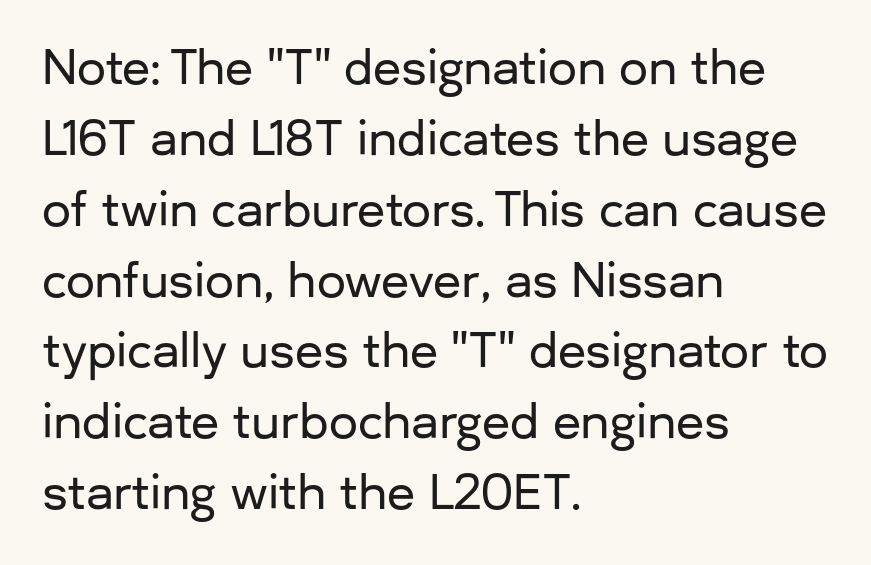
{"serif": "no", "italic": "no", "width": "normal", "stroke_contrast": "low", "x_height": "medium", "monospaced": "no", "underline": "no", "align": "left", "line_spacing": "normal", "line_spacing_ratio": 1.54, "letter_spacing": "normal", "letter_spacing_em": 0.0, "glyph_px": 46}
